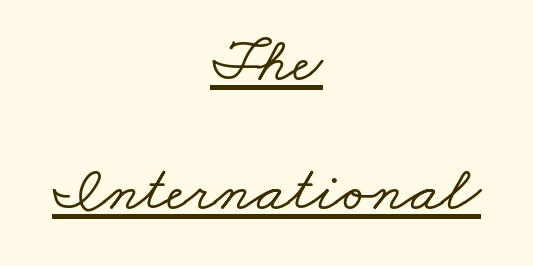
The image shows 65 px wide serif type; set centered, loose line spacing (1.99x), normal letter spacing, underlined; low stroke contrast and a small x-height.
